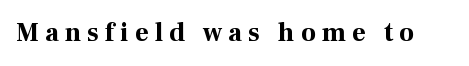
Q: Is the text bold? A: Yes.
Q: Is the text italic (slanted)? A: No, it is upright.
Q: Is the text underlined? A: No.
Q: Is the spacing between letters normal or unusually wide? A: Unusually wide.
